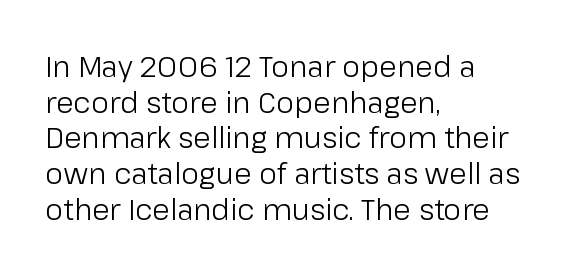
The image shows 29 px light sans-serif type, upright; set left-aligned, line spacing 1.23x, normal letter spacing, not underlined; low stroke contrast and a medium x-height.
